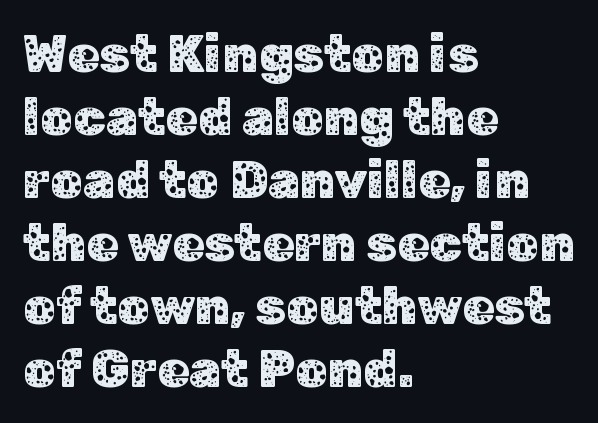
The image shows 52 px sans-serif type, upright; set left-aligned, line spacing 1.21x, normal letter spacing, not underlined; low stroke contrast and a medium x-height.
